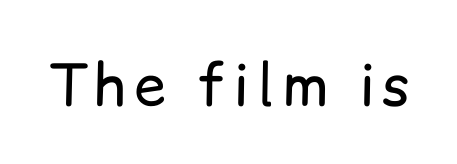
Looks like regular typesetting: each glyph gets only the width it needs. Is the type heavy? It reads as light-to-regular instead. To sum up the face: it is a sans, with no serifs. Tall strokes in this sample are plumb rather than angled. The gap between lines stays unmarked.
